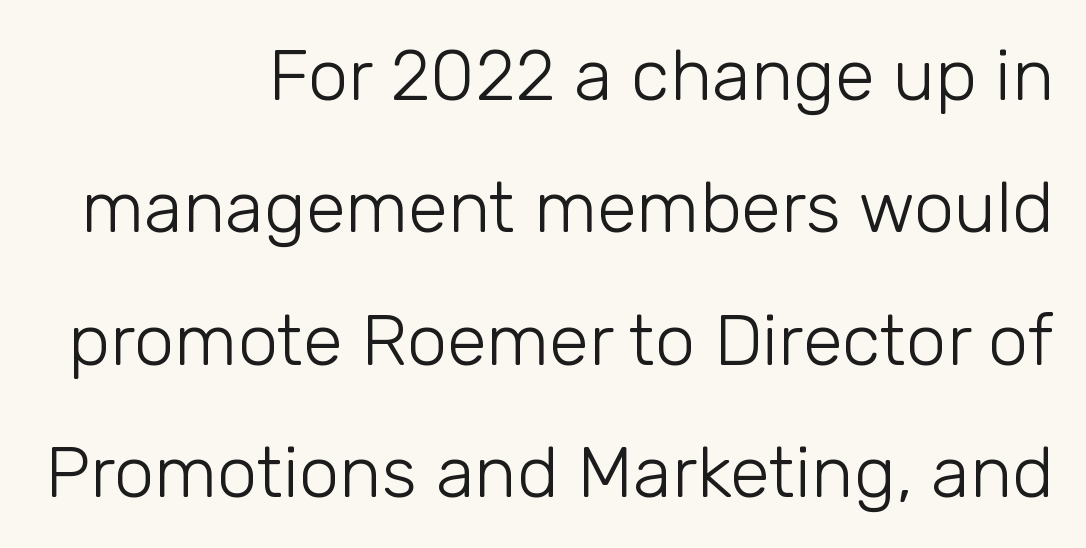
The image shows 72 px light sans-serif type, upright; set right-aligned, line spacing 1.84x, normal letter spacing, not underlined; low stroke contrast and a medium x-height.
